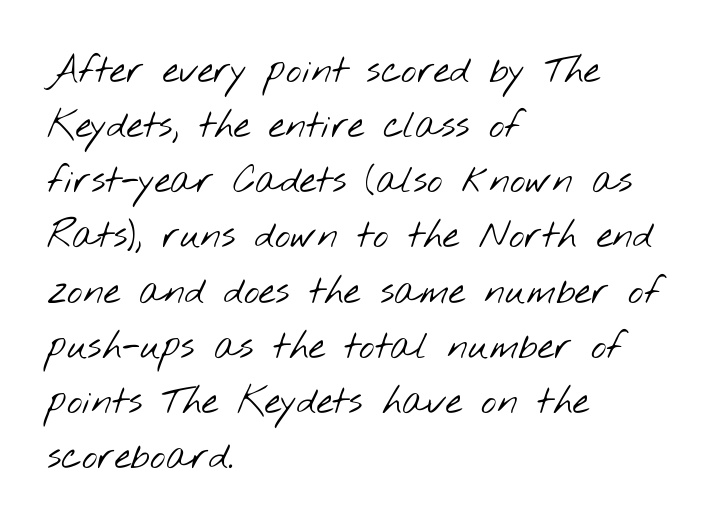
Here the glyphs are tracked normally, forming tight word shapes. Proportional: the letters do not fall into vertical columns. A student would call this left alignment; a typographer would say flush left, rag right. Check under the words: just untouched page. The passage shown stacks its lines at a standard gap.
